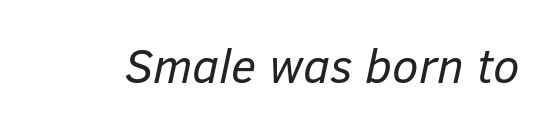
Q: Is the text bold? A: No.
Q: Is the text italic (slanted)? A: Yes, it leans right by about 12 degrees.
Q: Is the text underlined? A: No.
Q: Is the spacing between letters normal or unusually wide? A: Normal.
Q: Width (condensed, normal, or wide)? A: Normal.
Q: Stroke contrast? A: Low.
Q: x-height? A: Medium.
Q: Monospaced? A: No.
